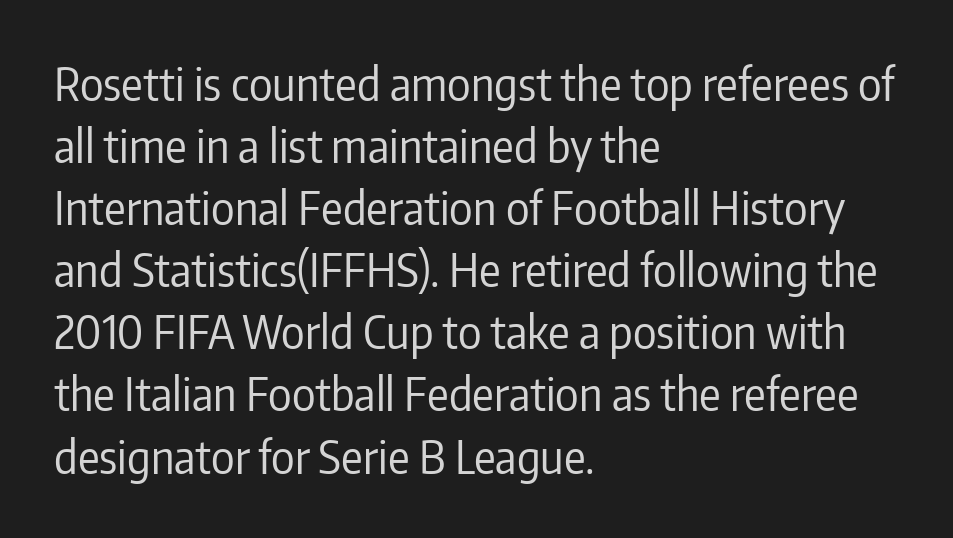
The image shows 45 px regular-weight, condensed sans-serif type, upright; set left-aligned, normal line spacing (1.38x), normal letter spacing, not underlined; low stroke contrast and a medium x-height.
